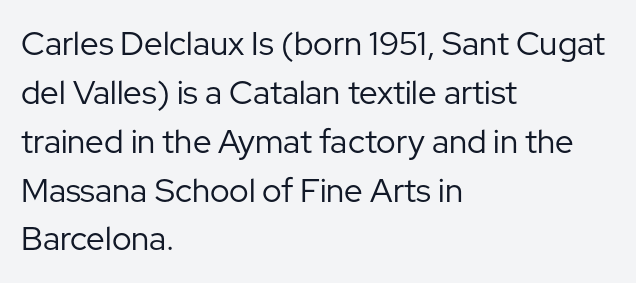
The image shows 33 px regular-weight sans-serif type, upright; set left-aligned, normal line spacing (1.48x), normal letter spacing, not underlined; low stroke contrast and a medium x-height.
